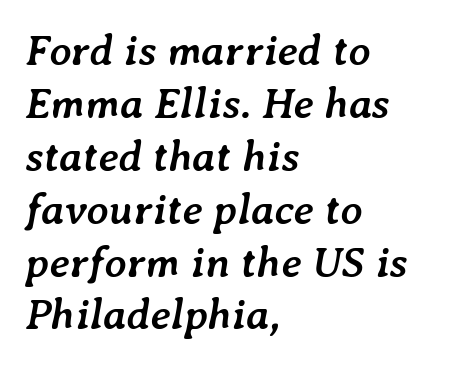
Q: Is the text bold? A: Yes.
Q: Is the text italic (slanted)? A: Yes, it leans right by about 7 degrees.
Q: Is the text underlined? A: No.
Q: How is the paragraph aligned? A: Left-aligned.
Q: Is the spacing between letters normal or unusually wide? A: Normal.
Q: Width (condensed, normal, or wide)? A: Normal.
Q: Stroke contrast? A: Low.
Q: x-height? A: Medium.
Q: Monospaced? A: No.
